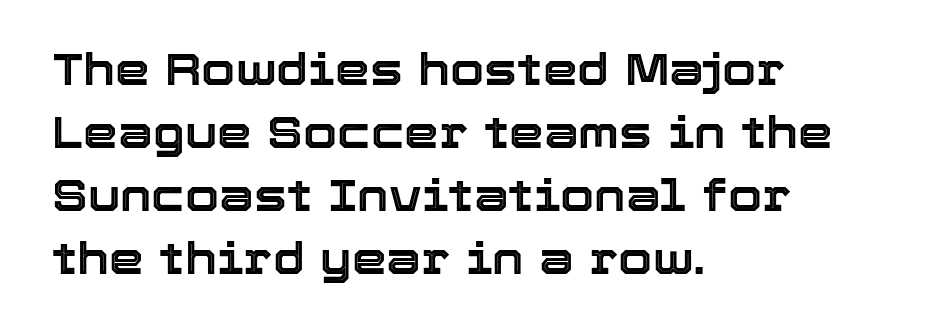
The image shows 44 px text type, upright; set left-aligned, normal line spacing (1.43x), normal letter spacing, not underlined; a medium x-height.
